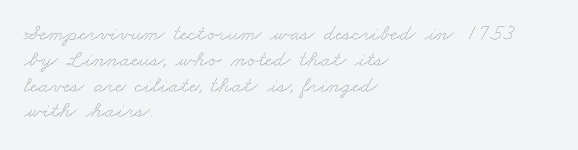
Cramped leading. In terms of letterspacing, this is plain default setting. Is the stroke heavy? The answer is a plain regular-or-lighter. The specimen omits any rule beneath the text block's lines. In CSS terms this would be text-align: left.
